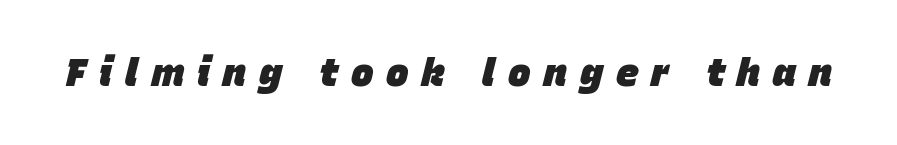
The glyphs are unaccompanied by any horizontal stroke below them. Tracking value appears strongly positive — letters spread wide. Is the type slanted? Yes — the strokes lean at a clear angle. The letters are bold, with thick, heavy strokes. Each letter keeps its own natural width here, so spacing adapts to shape.
